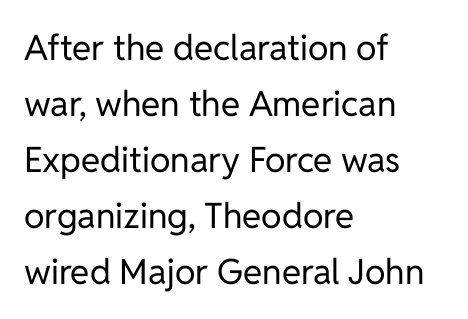
The image shows 35 px regular-weight sans-serif type, upright; set left-aligned, normal line spacing (1.6x), normal letter spacing, not underlined; low stroke contrast and a medium x-height.
